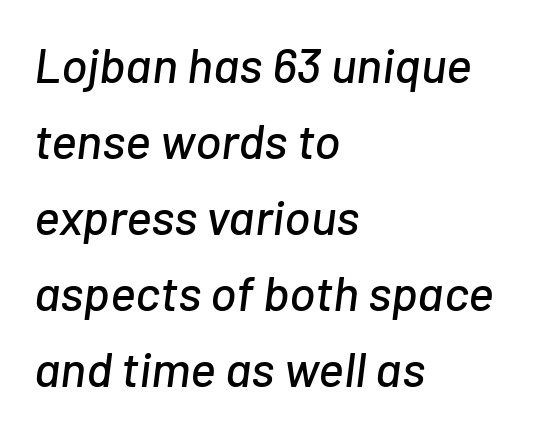
The image shows 49 px text type, italic (leaning right); set left-aligned, normal line spacing (1.55x), normal letter spacing, not underlined; low stroke contrast and a medium x-height.
